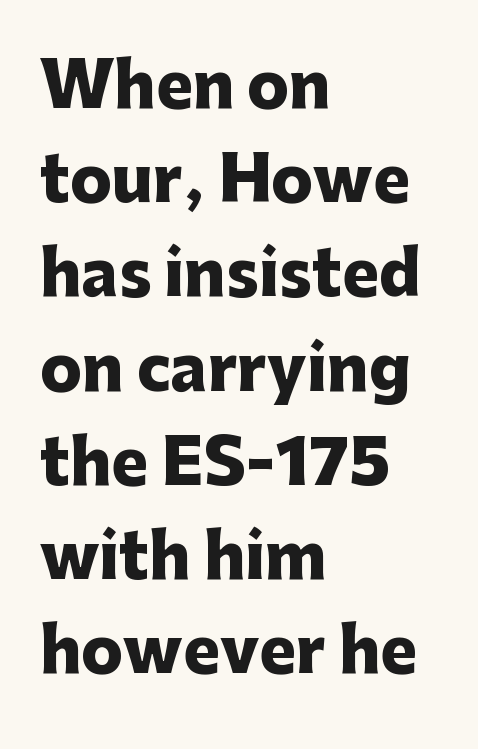
The image shows 62 px heavy sans-serif type, upright; set left-aligned, normal line spacing (1.52x), normal letter spacing, not underlined; low stroke contrast and a medium x-height.
